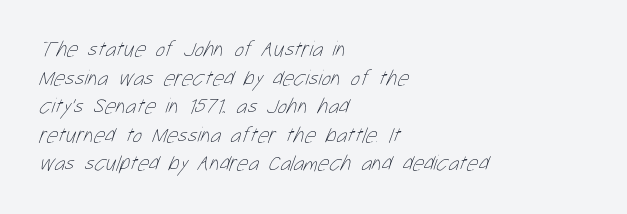
Characters follow at the spacing the type designer built in. These lines stack with their left ends in a neat column. The strip under each line holds only bare page. Each stroke keeps to a modest, everyday thickness or less.
